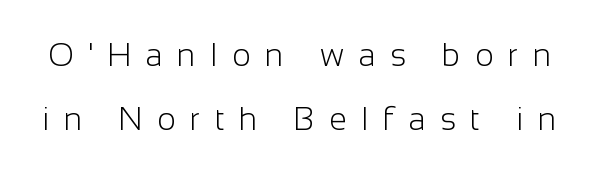
Q: Is the text bold? A: No.
Q: Is the text italic (slanted)? A: No, it is upright.
Q: Is the typeface a serif or a sans-serif typeface? A: Sans-serif.
Q: Is the text underlined? A: No.
Q: Is the spacing between letters normal or unusually wide? A: Unusually wide.
Q: Is the spacing between lines tight, normal or loose? A: Loose.
Q: Width (condensed, normal, or wide)? A: Normal.
Q: Stroke contrast? A: Low.
Q: x-height? A: Medium.
Q: Monospaced? A: No.
